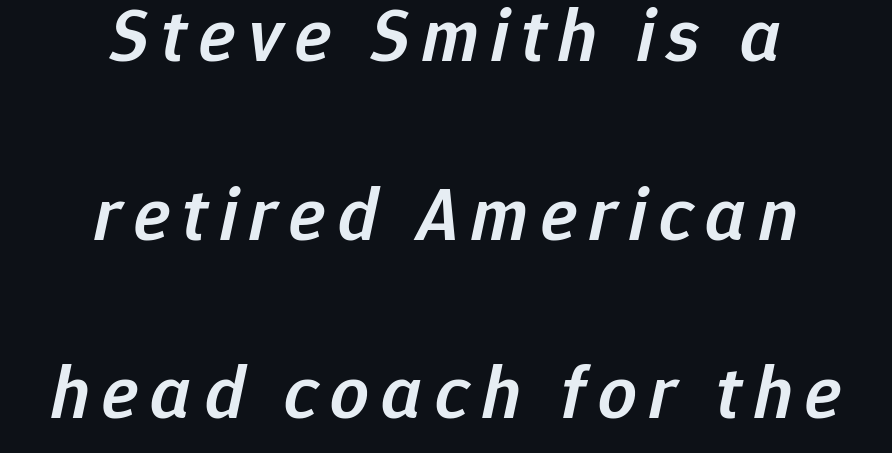
Spacing verdict: proportional, widths tailored to each character. Heft: intermediate — a semibold. Leftover space on each line is divided equally before and after the words. How would I describe the line gaps? Wide and relaxed. Rendered with sloped, italic letterforms. Underlining? Definitely not there.
